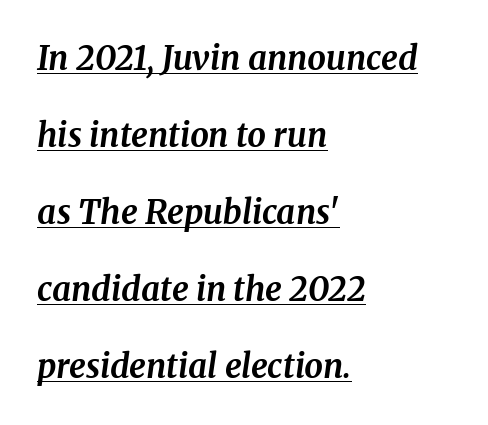
Baseline-to-baseline distance is far greater than the letter height. If you drew a line through each stem, it would be angled. Thick stems and heavy bowls — unmistakably bold. Nobody touched the tracking dial on this one. Each line starts at the same left margin while the right side varies. The font family rendered here belongs to the serif group.
